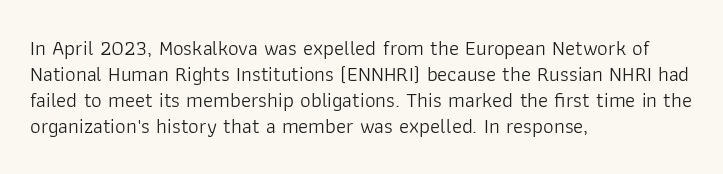
The typography opts for an upright posture over an oblique one. Unmarked baselines from the first word to the last. Students, note that the glyphs here touch the page at normal intervals. Which margin do the lines hug? The left one — the right edge is uneven. The typesetting does not lean heavy: it is not bold.
